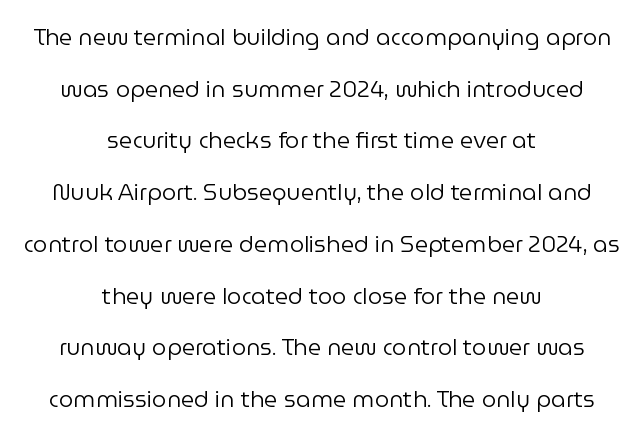
Q: Is the text bold? A: No.
Q: Is the text italic (slanted)? A: No, it is upright.
Q: Is the text underlined? A: No.
Q: How is the paragraph aligned? A: Centered.
Q: Is the spacing between letters normal or unusually wide? A: Normal.
Q: Is the spacing between lines tight, normal or loose? A: Loose.
